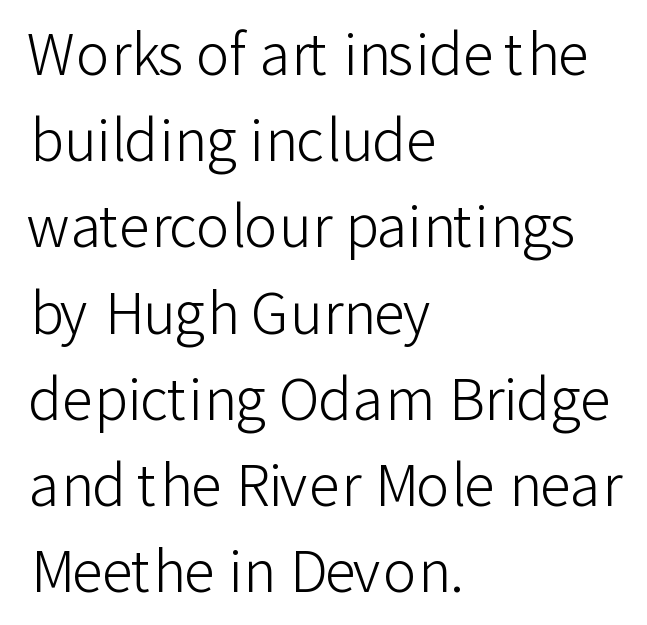
Compared with typical paragraphs, the rows here are spaced about the same. Descenders are the only things crossing below the line. Italic? Not at all — the glyphs are vertical. This sample uses a sans-serif face. The characters are drawn with everyday or finer stroke widths. One-word summary of the alignment: left.
